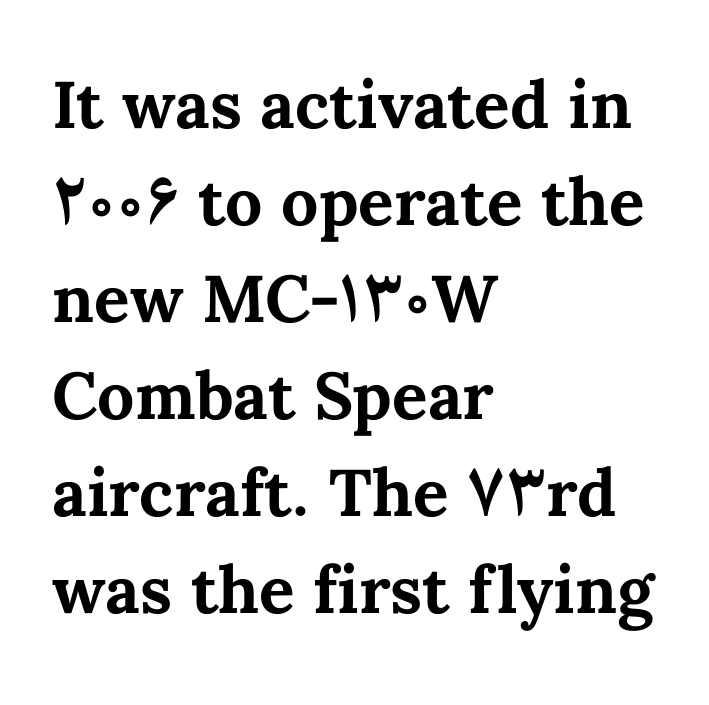
This rendering uses left alignment, leaving the right contour irregular. Short note: letters normally spaced. It's the straight-up-and-down kind of type. Each letter keeps its own natural width here, so spacing adapts to shape.
